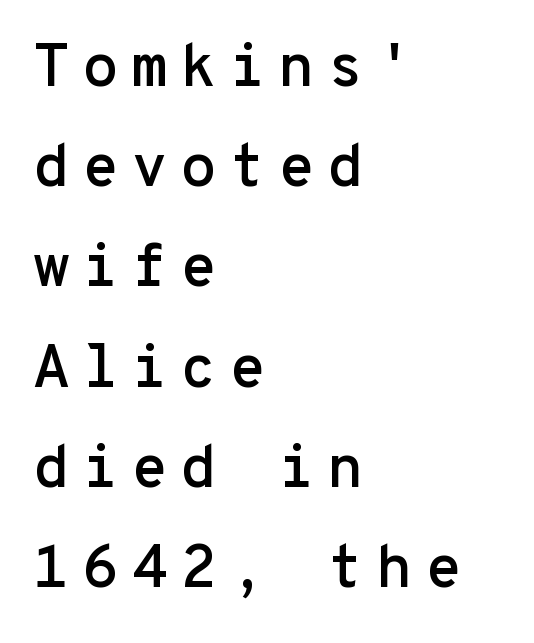
{"serif": "no", "italic": "no", "width": "normal", "stroke_contrast": "low", "x_height": "medium", "monospaced": "yes", "underline": "no", "align": "left", "line_spacing": "normal", "line_spacing_ratio": 1.67, "letter_spacing": "wide", "letter_spacing_em": 0.2, "glyph_px": 60}
